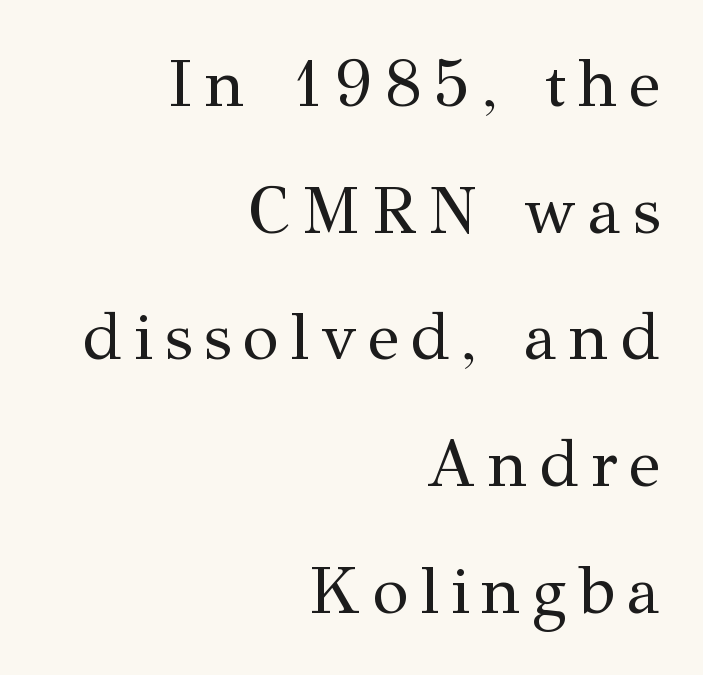
{"serif": "yes", "italic": "no", "bold": "no", "weight": "regular", "width": "normal", "stroke_contrast": "medium", "x_height": "medium", "monospaced": "no", "underline": "no", "align": "right", "line_spacing": "loose", "line_spacing_ratio": 1.92, "glyph_px": 66}
